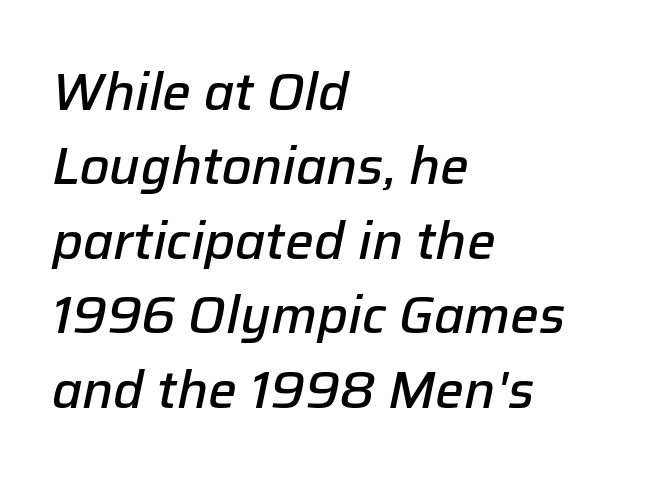
Q: Is the text bold? A: Semi-bold.
Q: Is the text italic (slanted)? A: Yes, it leans right by about 12 degrees.
Q: Is the text underlined? A: No.
Q: How is the paragraph aligned? A: Left-aligned.
Q: Is the spacing between letters normal or unusually wide? A: Normal.
Q: Is the spacing between lines tight, normal or loose? A: Normal.
Q: Width (condensed, normal, or wide)? A: Normal.
Q: Stroke contrast? A: Low.
Q: x-height? A: Medium.
Q: Monospaced? A: No.
